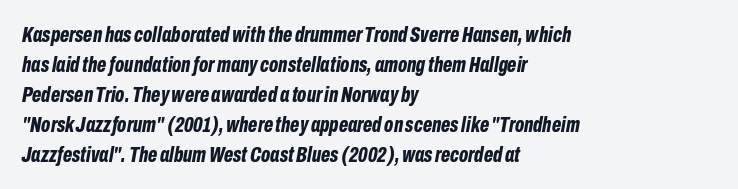
Q: Is the text bold? A: Yes.
Q: Is the text italic (slanted)? A: Yes, it leans right by about 10 degrees.
Q: Is the text underlined? A: No.
Q: How is the paragraph aligned? A: Left-aligned.
Q: Is the spacing between letters normal or unusually wide? A: Normal.
Q: Is the spacing between lines tight, normal or loose? A: Normal.
